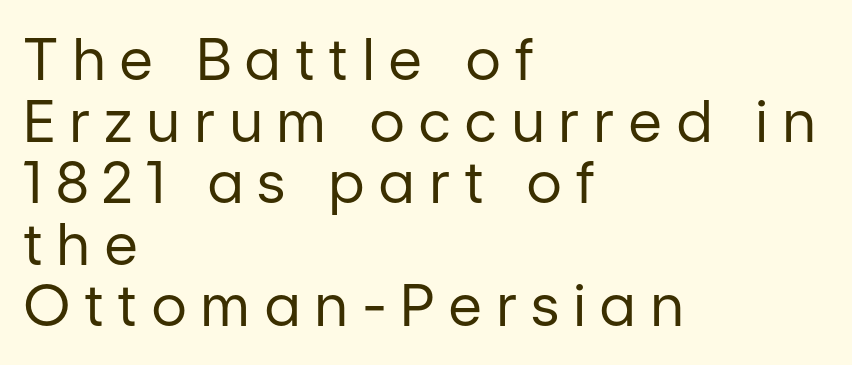
The passage shown has open, widely tracked lettering throughout. Think of a printed novel: that variable character pitch is what you see here. The passage shown is typeset with a sans-serif family. The paragraph has a hard left edge and a soft right edge. Nobody drew a line under any word here. Weight: not bold — regular or lighter.
